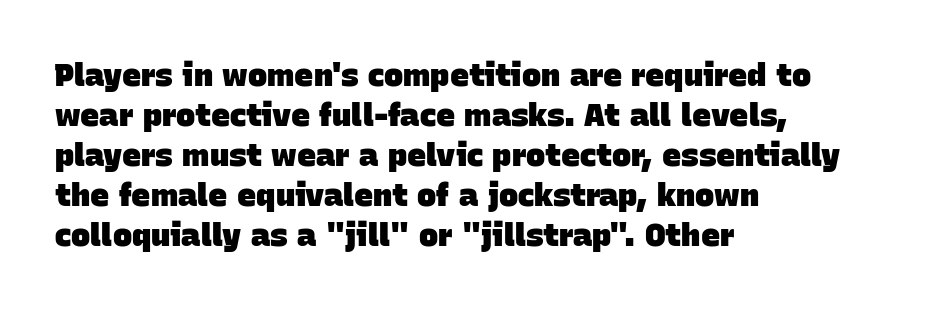
The image shows 32 px heavy sans-serif type; set left-aligned, normal line spacing (1.25x), normal letter spacing, not underlined; low stroke contrast and a large x-height.
